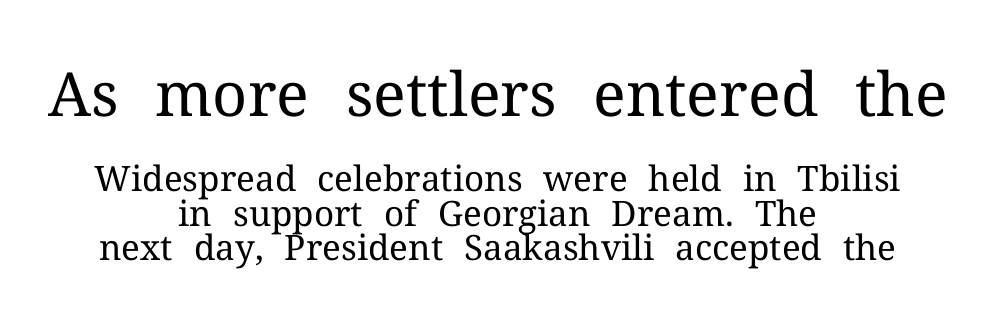
The image shows 61 px regular-weight serif type, upright; set centered, tight line spacing (0.99x), normal letter spacing, not underlined; the first (top) block is 1.74x larger; medium stroke contrast and a medium x-height.
